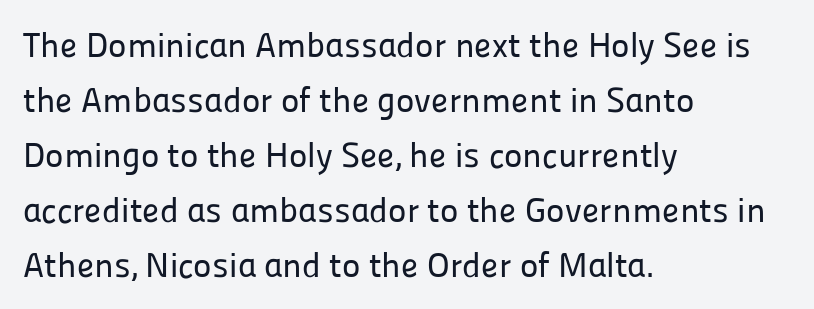
Glyph-to-glyph distance matches everyday printed text. Horizontally, the lines are justified to the leading edge only. A typesetter would call this leading conventional body-copy spacing. Posture: upright roman.
